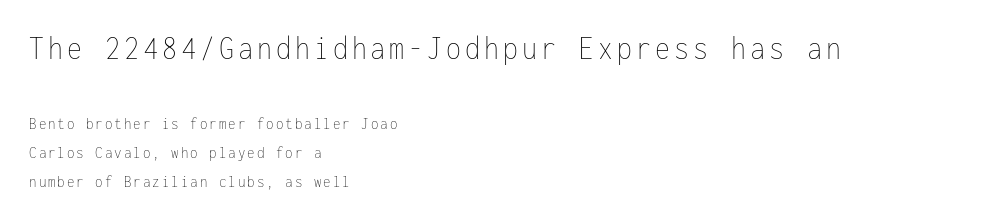
Q: Is the text bold? A: No.
Q: Is the text italic (slanted)? A: No, it is upright.
Q: Is the text underlined? A: No.
Q: How is the paragraph aligned? A: Left-aligned.
Q: Which block of text is set in a larger size, the first (top) or the second (bottom)? A: The first (top) one.
Q: Width (condensed, normal, or wide)? A: Condensed.
Q: Stroke contrast? A: Low.
Q: x-height? A: Medium.
Q: Monospaced? A: Yes.
